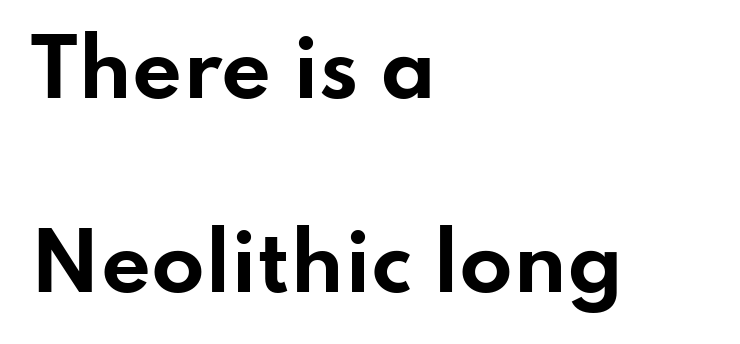
Q: Is the text bold? A: Yes.
Q: Is the text italic (slanted)? A: No, it is upright.
Q: Is the typeface a serif or a sans-serif typeface? A: Sans-serif.
Q: Is the text underlined? A: No.
Q: How is the paragraph aligned? A: Left-aligned.
Q: Is the spacing between letters normal or unusually wide? A: Normal.
Q: Is the spacing between lines tight, normal or loose? A: Loose.
Q: Width (condensed, normal, or wide)? A: Wide.
Q: Stroke contrast? A: Low.
Q: x-height? A: Small.
Q: Monospaced? A: No.
